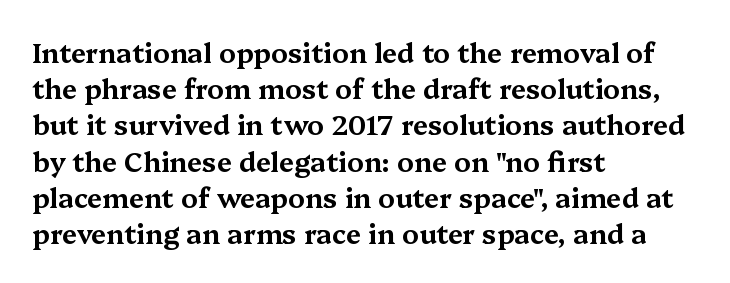
{"italic": "no", "underline": "no", "align": "left", "line_spacing": "normal", "line_spacing_ratio": 1.34, "letter_spacing": "normal", "letter_spacing_em": 0.0, "glyph_px": 27}
